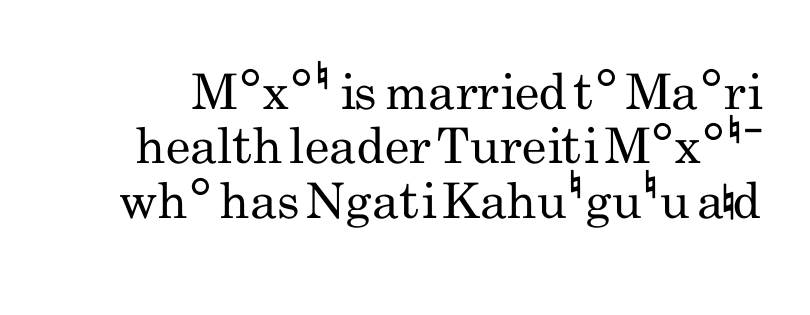
Horizontal bands of white between lines are thin slivers. Letterform terminals end flat and unadorned throughout the passage. Character widths vary here, with narrow letters taking less room than wide ones. The words here are not underlined. Notice how the stems are strictly vertical — no italics here.
